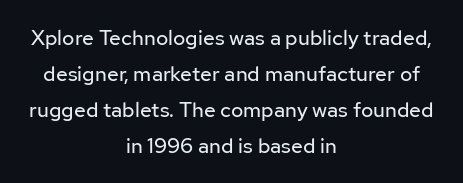
Q: Is the text bold? A: No.
Q: Is the text italic (slanted)? A: No, it is upright.
Q: Is the text underlined? A: No.
Q: How is the paragraph aligned? A: Centered.
Q: Is the spacing between letters normal or unusually wide? A: Normal.
